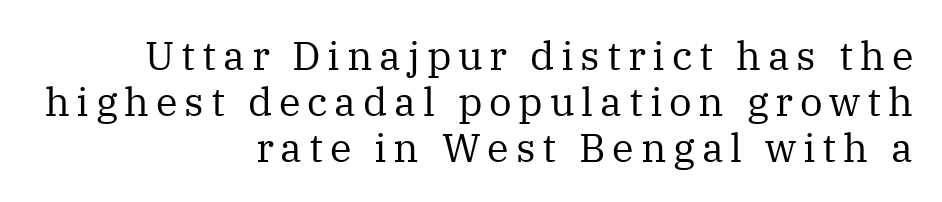
Q: Is the text bold? A: No.
Q: Is the text italic (slanted)? A: No, it is upright.
Q: Is the typeface a serif or a sans-serif typeface? A: Serif.
Q: Is the text underlined? A: No.
Q: How is the paragraph aligned? A: Right-aligned.
Q: Is the spacing between lines tight, normal or loose? A: Tight.
Q: Width (condensed, normal, or wide)? A: Normal.
Q: Stroke contrast? A: Medium.
Q: x-height? A: Medium.
Q: Monospaced? A: No.
